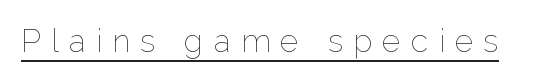
Q: Is the text bold? A: No.
Q: Is the text italic (slanted)? A: No, it is upright.
Q: Is the text underlined? A: Yes.
Q: Is the spacing between letters normal or unusually wide? A: Unusually wide.
Q: Width (condensed, normal, or wide)? A: Normal.
Q: Stroke contrast? A: Low.
Q: x-height? A: Medium.
Q: Monospaced? A: No.
